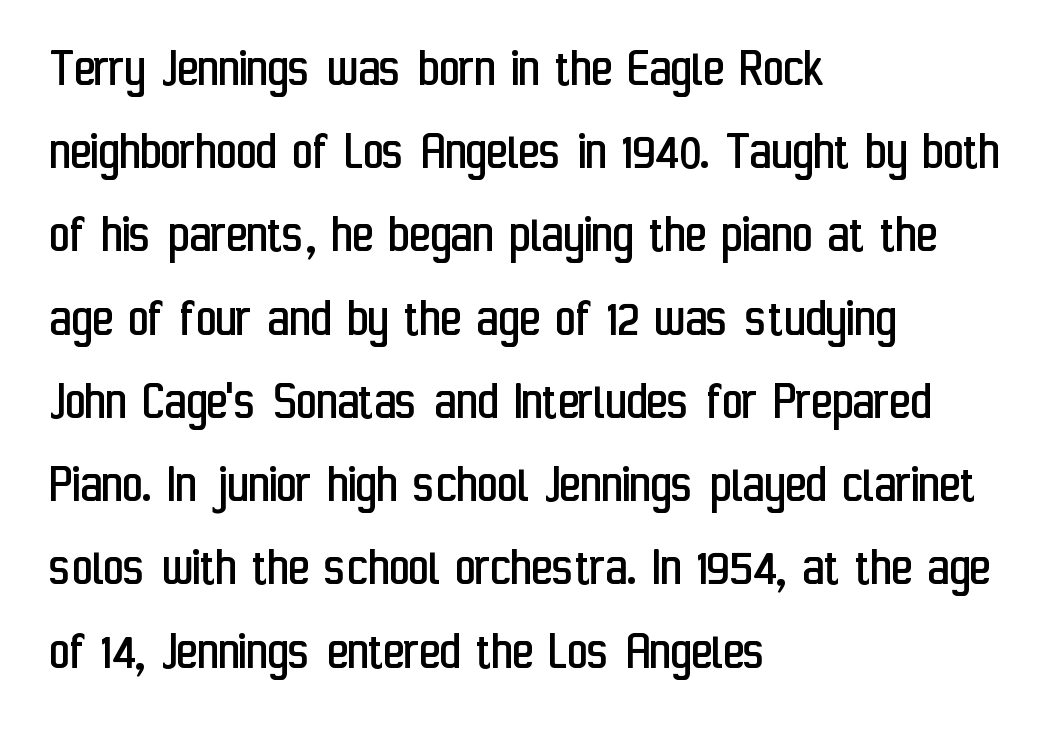
{"serif": "no", "italic": "no", "bold": "no", "weight": "regular", "width": "condensed", "stroke_contrast": "low", "x_height": "medium", "monospaced": "no", "underline": "no", "align": "left", "line_spacing": "normal", "line_spacing_ratio": 1.46, "letter_spacing": "normal", "letter_spacing_em": 0.0, "glyph_px": 57}
